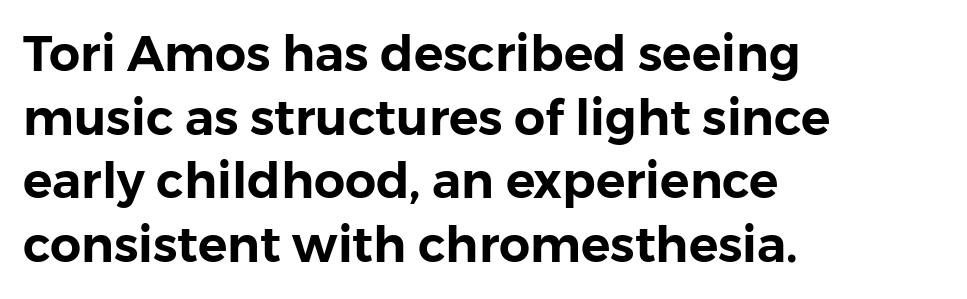
Q: Is the text italic (slanted)? A: No, it is upright.
Q: Is the typeface a serif or a sans-serif typeface? A: Sans-serif.
Q: Is the text underlined? A: No.
Q: How is the paragraph aligned? A: Left-aligned.
Q: Is the spacing between letters normal or unusually wide? A: Normal.
Q: Is the spacing between lines tight, normal or loose? A: Normal.
Q: Width (condensed, normal, or wide)? A: Normal.
Q: Stroke contrast? A: Low.
Q: x-height? A: Medium.
Q: Monospaced? A: No.
